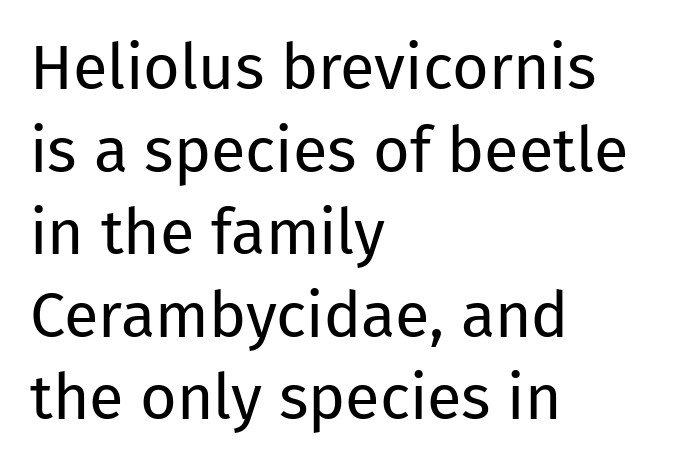
{"serif": "no", "italic": "no", "bold": "no", "weight": "regular", "width": "normal", "stroke_contrast": "low", "x_height": "medium", "monospaced": "no", "underline": "no", "align": "left", "line_spacing": "normal", "line_spacing_ratio": 1.31, "letter_spacing": "normal", "letter_spacing_em": 0.0, "glyph_px": 63}
